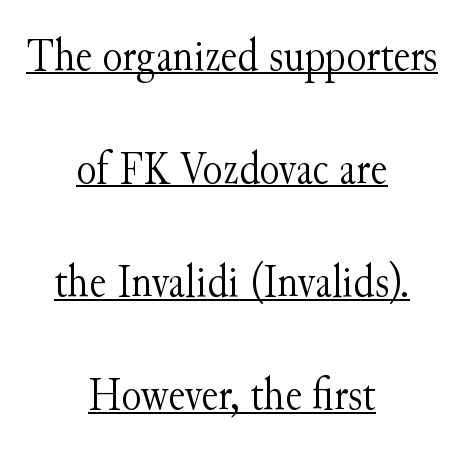
Q: Is the text bold? A: No.
Q: Is the text italic (slanted)? A: No, it is upright.
Q: Is the typeface a serif or a sans-serif typeface? A: Serif.
Q: Is the text underlined? A: Yes.
Q: How is the paragraph aligned? A: Centered.
Q: Is the spacing between letters normal or unusually wide? A: Normal.
Q: Is the spacing between lines tight, normal or loose? A: Loose.
Q: Width (condensed, normal, or wide)? A: Normal.
Q: Stroke contrast? A: Medium.
Q: x-height? A: Small.
Q: Monospaced? A: No.
